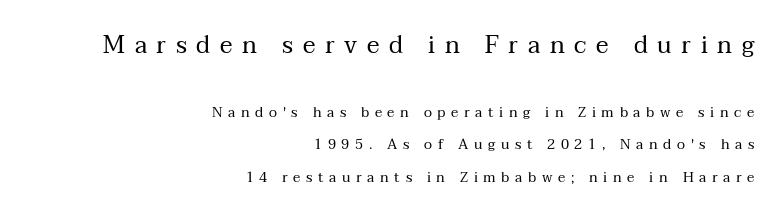
The image shows 24 px text type, upright; set right-aligned, loose line spacing (2.35x), unusually wide letter spacing (+0.4 em), not underlined; the first (top) block is 1.71x larger.
